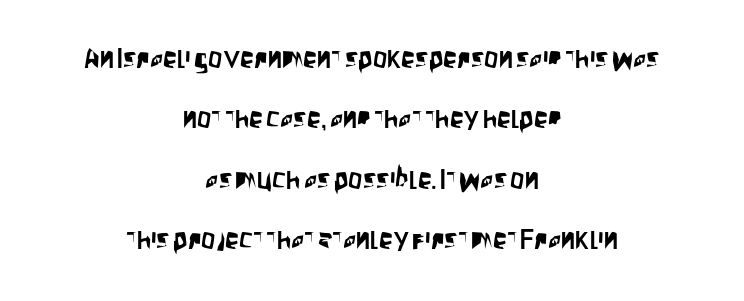
The image shows 28 px condensed sans-serif type, upright; set centered, loose line spacing (2.16x), normal letter spacing, not underlined; low stroke contrast and a large x-height.
